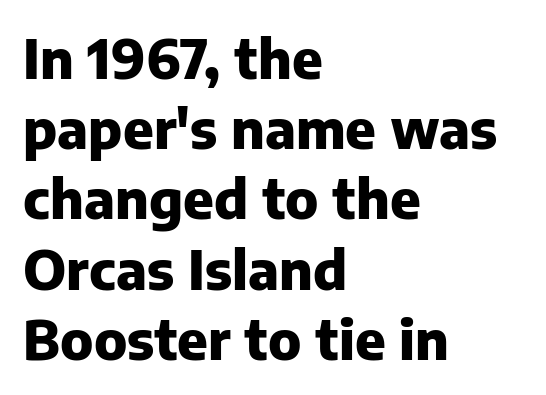
Standard letterfit; no display-style spreading of the glyphs. Are there feet on the stems? There aren't — it's a sans. Notice how the stems are strictly vertical — no italics here. Vertically, the passage feels balanced, rows spaced as you'd expect. Each letter keeps its own natural width here, so spacing adapts to shape.
